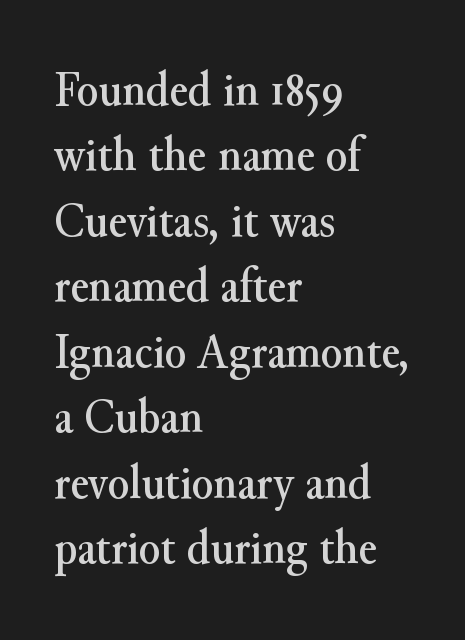
Q: Is the text italic (slanted)? A: No, it is upright.
Q: Is the typeface a serif or a sans-serif typeface? A: Serif.
Q: Is the text underlined? A: No.
Q: How is the paragraph aligned? A: Left-aligned.
Q: Is the spacing between letters normal or unusually wide? A: Normal.
Q: Is the spacing between lines tight, normal or loose? A: Normal.
Q: Width (condensed, normal, or wide)? A: Normal.
Q: Stroke contrast? A: Medium.
Q: x-height? A: Small.
Q: Monospaced? A: No.
